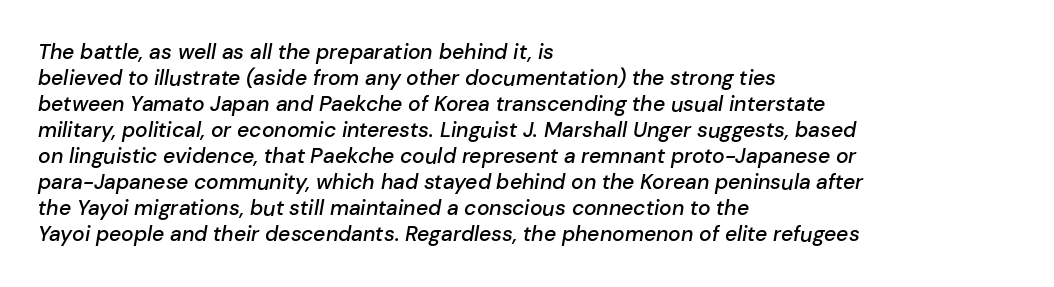
Glance below the letters and you will spot only blank space. Stroke thickness is moderately raised; the sample reads as semibold. The rendering applies a slant to the glyphs. The paragraph shown leans on its left margin. Honestly, the letter spacing is just normal — you wouldn't notice it.
